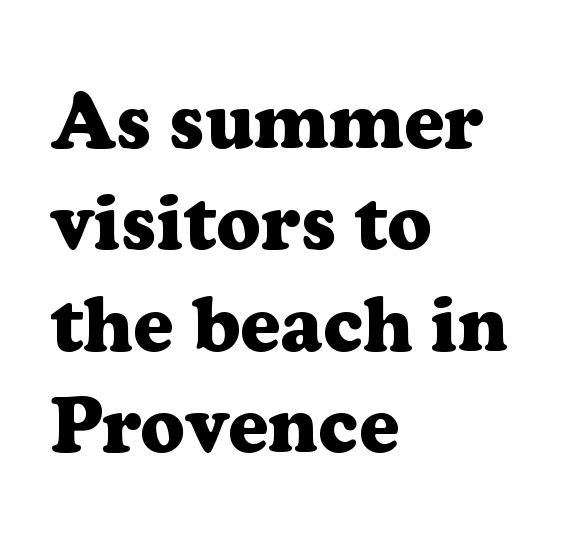
Do the letters lean? They stand straight. The letters advance in unequal steps, a hallmark of proportional type. A student would call this left alignment; a typographer would say flush left, rag right. The strip under each line holds only bare page.
